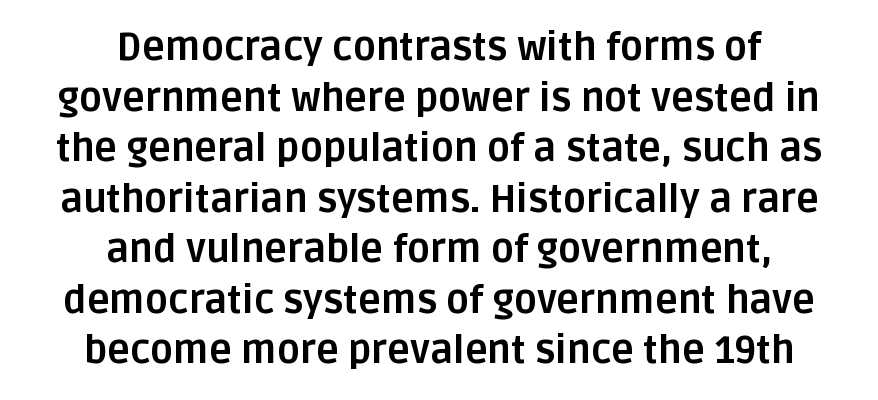
Q: Is the text bold? A: Yes.
Q: Is the text italic (slanted)? A: No, it is upright.
Q: Is the typeface a serif or a sans-serif typeface? A: Sans-serif.
Q: Is the text underlined? A: No.
Q: How is the paragraph aligned? A: Centered.
Q: Is the spacing between letters normal or unusually wide? A: Normal.
Q: Is the spacing between lines tight, normal or loose? A: Normal.
Q: Width (condensed, normal, or wide)? A: Normal.
Q: Stroke contrast? A: Low.
Q: x-height? A: Large.
Q: Monospaced? A: No.
